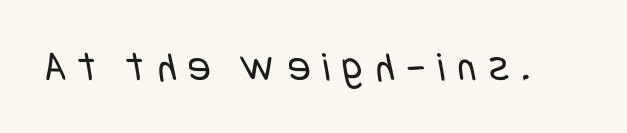
The image shows 42 px regular-weight, condensed sans-serif type; set unusually wide letter spacing (+0.3 em), not underlined; low stroke contrast and a large x-height.
